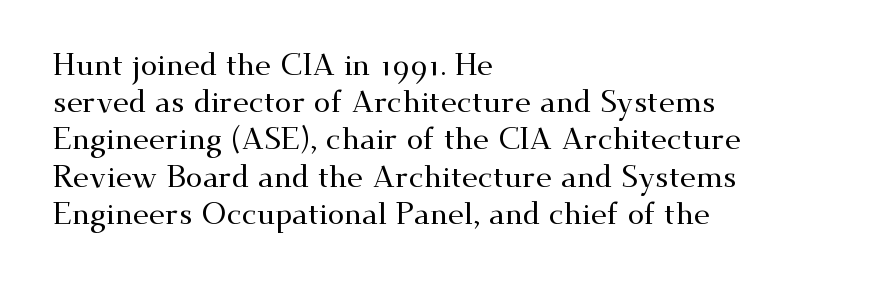
Proportional: the letters do not fall into vertical columns. A roman cut, with each character standing at attention. The paragraph has a hard left edge and a soft right edge. Spacing between characters is what you'd get straight out of the box.
